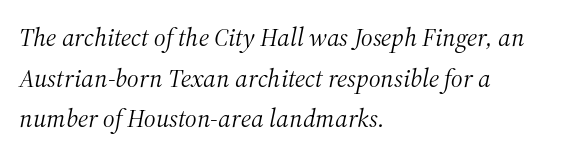
{"italic": "yes", "lean": "right", "slant_degrees": 12, "bold": "no", "underline": "no", "align": "left", "line_spacing": "normal", "line_spacing_ratio": 1.56, "letter_spacing": "normal", "letter_spacing_em": 0.0, "glyph_px": 26}
